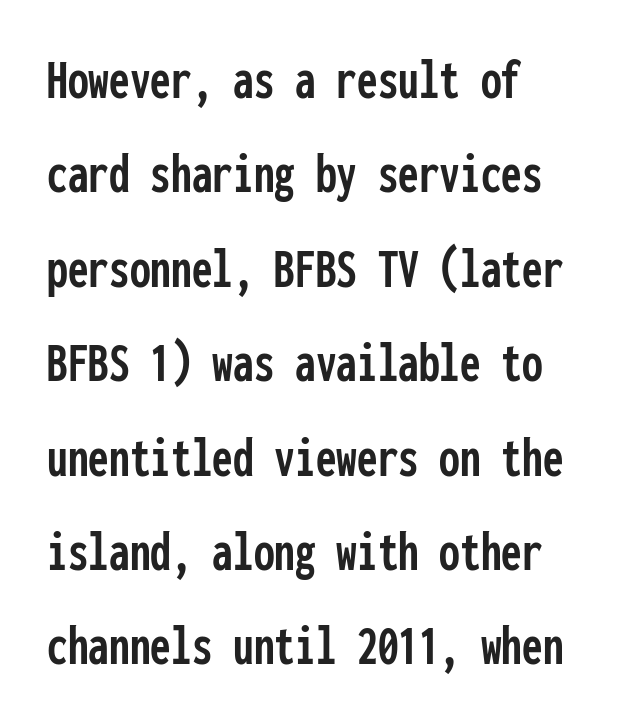
The image shows 59 px condensed sans-serif type, upright, monospaced; set normal line spacing (1.6x), normal letter spacing, not underlined; low stroke contrast and a medium x-height.
